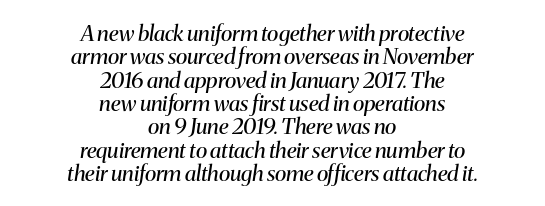
{"italic": "yes", "lean": "right", "slant_degrees": 8, "bold": "no", "underline": "no", "align": "center", "line_spacing": "tight", "line_spacing_ratio": 1.06, "letter_spacing": "normal", "letter_spacing_em": 0.0, "glyph_px": 22}
